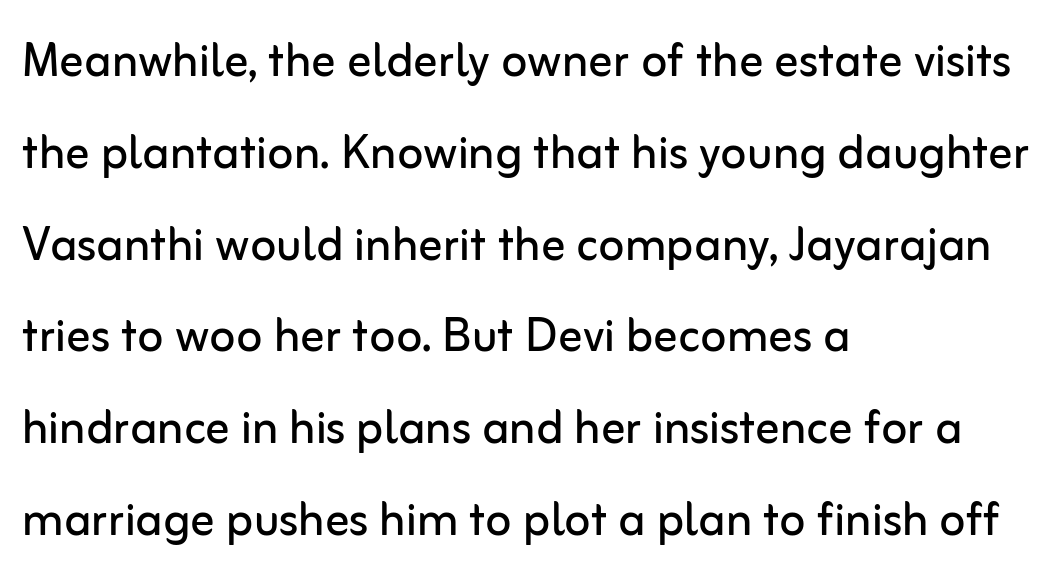
The face used here is proportionally spaced, like ordinary book or web type. Any mark beneath the type? The region is blank. Style check: upright. Unbolded letterforms with no extra heft.
